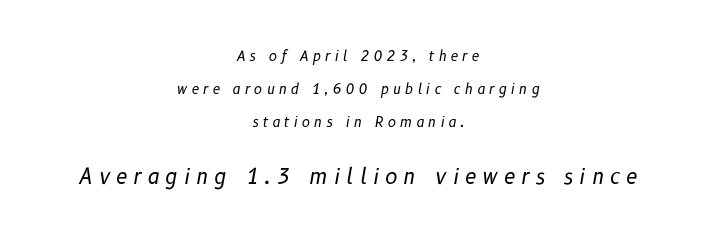
The glyphs look as if they've been sheared to an angle. This rendering widens character spacing well past its baseline value. Stem width sits at or under what a default text font uses. Clear beneath every line of the passage. These lines stack symmetrically, like a column narrowing and widening about its center. Baseline-to-baseline distance is far greater than the letter height.
